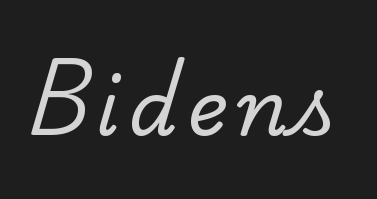
Q: Is the text bold? A: No.
Q: Is the text underlined? A: No.
Q: Width (condensed, normal, or wide)? A: Normal.
Q: Stroke contrast? A: Low.
Q: x-height? A: Small.
Q: Monospaced? A: No.
